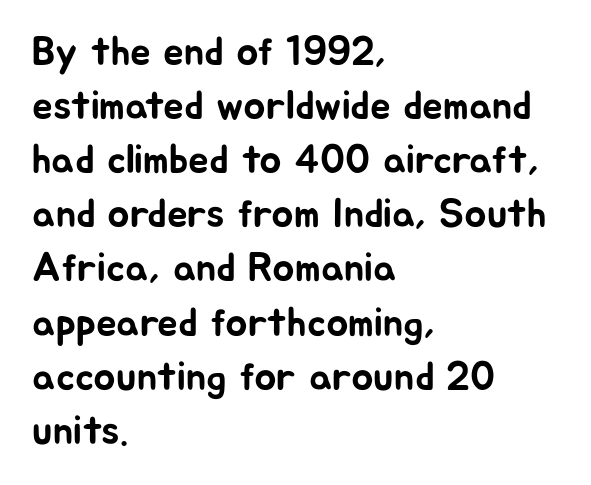
{"serif": "no", "italic": "no", "width": "normal", "stroke_contrast": "low", "x_height": "medium", "monospaced": "no", "underline": "no", "align": "left", "line_spacing": "normal", "line_spacing_ratio": 1.32, "letter_spacing": "normal", "letter_spacing_em": 0.0, "glyph_px": 41}
